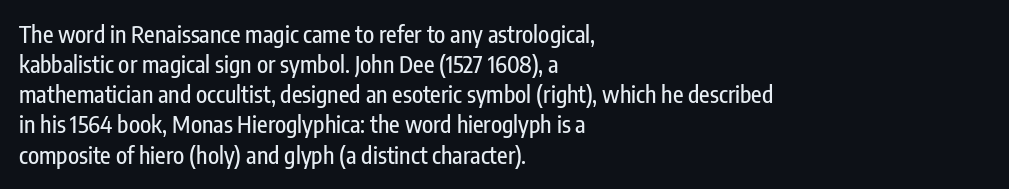
{"italic": "no", "underline": "no", "align": "left", "line_spacing": "normal", "line_spacing_ratio": 1.31, "letter_spacing": "normal", "letter_spacing_em": 0.0, "glyph_px": 23}
